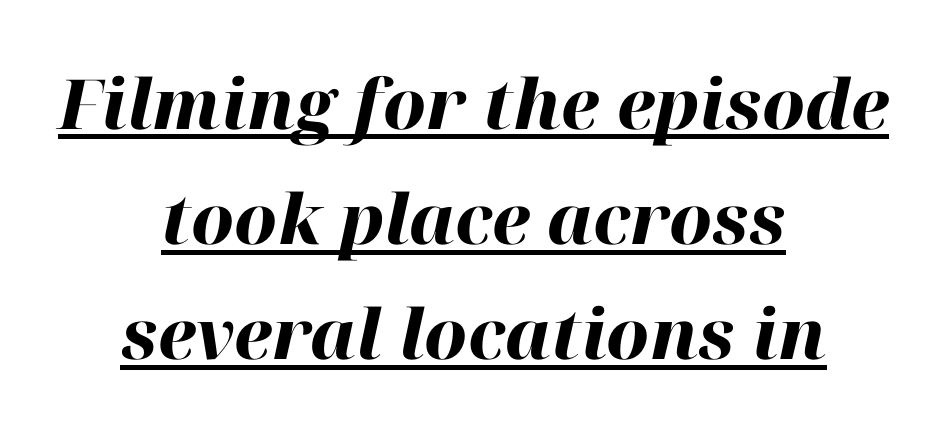
{"italic": "yes", "lean": "right", "slant_degrees": 12, "bold": "yes", "weight": "heavy", "width": "normal", "stroke_contrast": "high", "x_height": "medium", "monospaced": "no", "underline": "yes", "align": "center", "line_spacing": "normal", "line_spacing_ratio": 1.67, "letter_spacing": "normal", "letter_spacing_em": 0.0, "glyph_px": 69}
